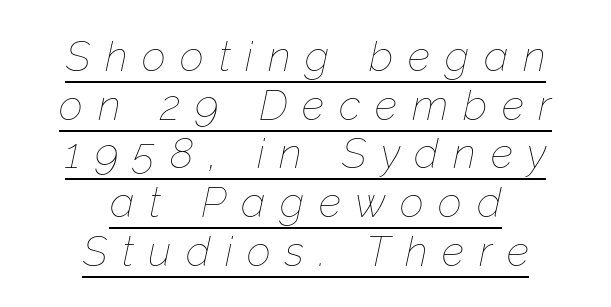
Glyph-to-glyph distance is far greater than everyday printed text. Does the lettering tilt? It does — this is italic. Leftover space on each line is divided equally before and after the words. Heaviness? Minimal to ordinary, like unemphasized prose. This sample has the flowing, uneven cadence of proportional lettering.
